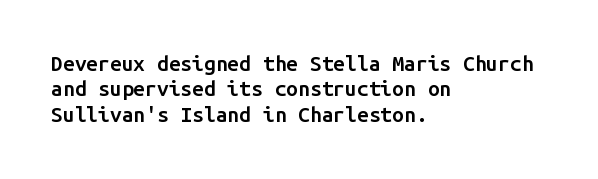
Q: Is the text bold? A: Semi-bold.
Q: Is the text italic (slanted)? A: No, it is upright.
Q: Is the text underlined? A: No.
Q: How is the paragraph aligned? A: Left-aligned.
Q: Is the spacing between letters normal or unusually wide? A: Normal.
